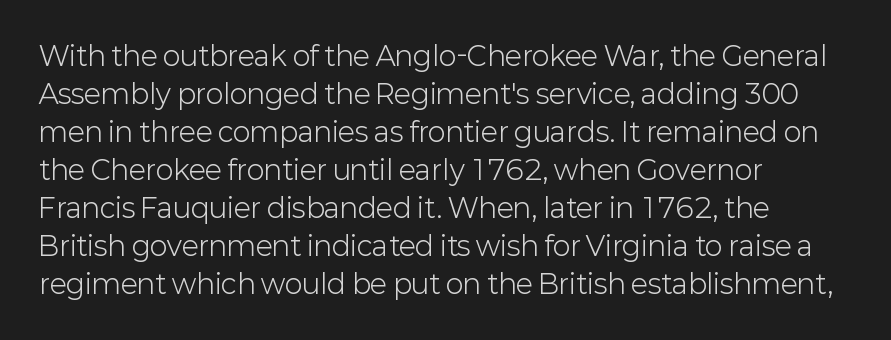
{"italic": "no", "bold": "no", "underline": "no", "align": "left", "line_spacing": "normal", "line_spacing_ratio": 1.41, "letter_spacing": "normal", "letter_spacing_em": 0.0, "glyph_px": 27}
